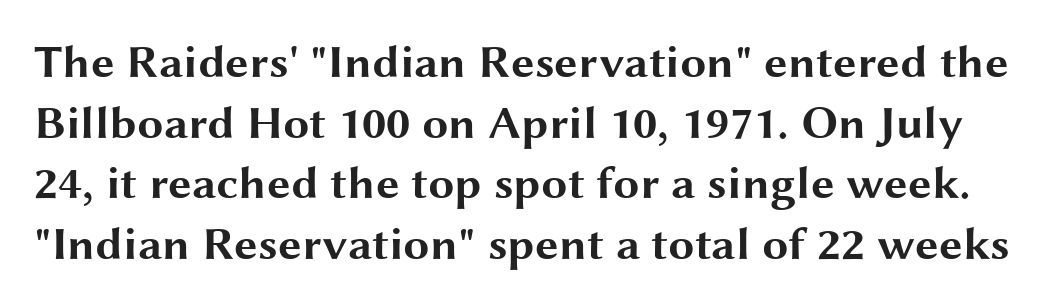
{"serif": "no", "italic": "no", "bold": "yes", "weight": "bold", "width": "wide", "stroke_contrast": "medium", "x_height": "medium", "monospaced": "no", "underline": "no", "line_spacing": "normal", "line_spacing_ratio": 1.29, "letter_spacing": "normal", "letter_spacing_em": 0.0, "glyph_px": 47}
